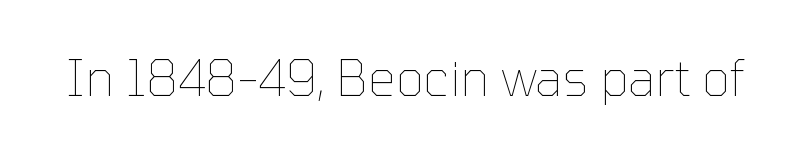
{"italic": "no", "bold": "no", "weight": "thin", "width": "normal", "stroke_contrast": "low", "x_height": "medium", "monospaced": "no", "underline": "no", "letter_spacing": "normal", "letter_spacing_em": 0.0, "glyph_px": 49}
